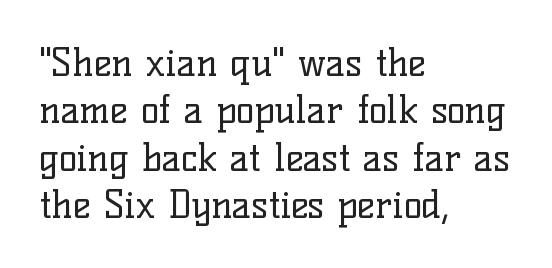
{"serif": "yes", "italic": "no", "bold": "no", "weight": "regular", "width": "normal", "stroke_contrast": "low", "x_height": "medium", "monospaced": "no", "underline": "no", "align": "left", "line_spacing": "normal", "line_spacing_ratio": 1.25, "letter_spacing": "normal", "letter_spacing_em": 0.0, "glyph_px": 38}
